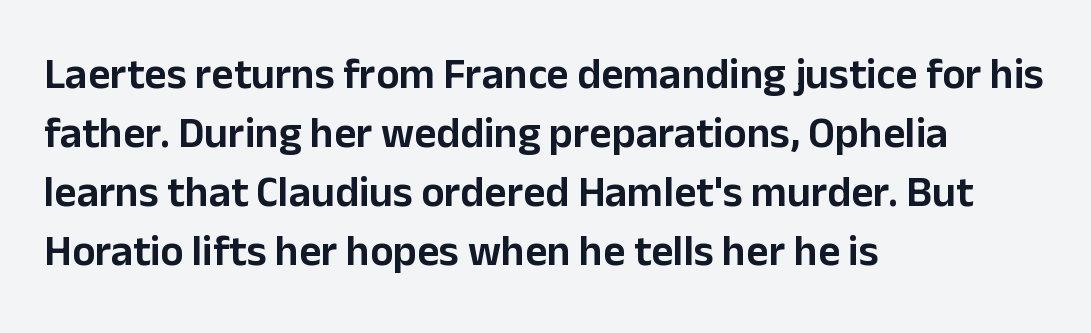
Only glyphs here, with clear space below each row. The letters carry no serifs — their stems end cleanly without finishing strokes. Each new line begins a customary step beneath the previous one. The axis of the letterforms is exactly vertical. This sample has the flowing, uneven cadence of proportional lettering.
